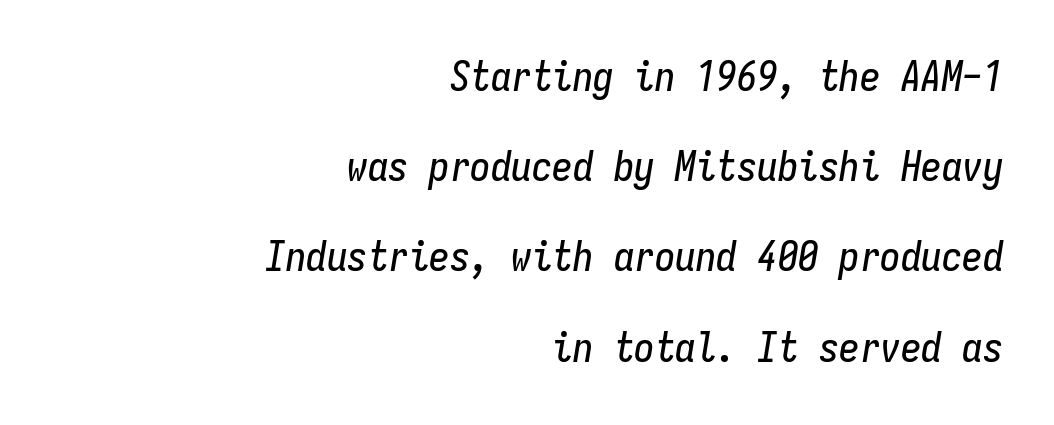
{"italic": "yes", "lean": "right", "slant_degrees": 9, "width": "condensed", "stroke_contrast": "low", "x_height": "medium", "monospaced": "yes", "underline": "no", "align": "right", "line_spacing": "loose", "line_spacing_ratio": 2.2, "letter_spacing": "normal", "letter_spacing_em": 0.0, "glyph_px": 41}
